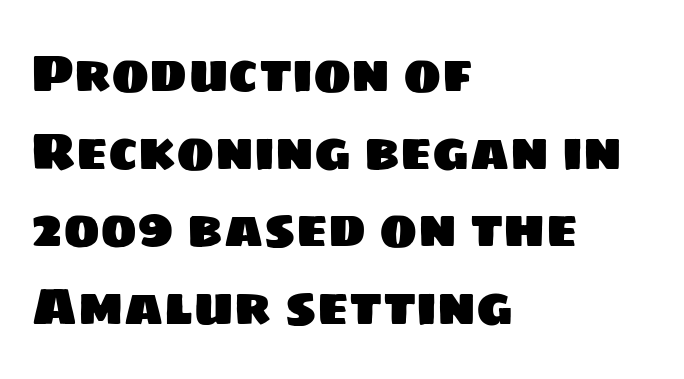
Q: Is the typeface a serif or a sans-serif typeface? A: Sans-serif.
Q: Is the text underlined? A: No.
Q: How is the paragraph aligned? A: Left-aligned.
Q: Is the spacing between letters normal or unusually wide? A: Normal.
Q: Is the spacing between lines tight, normal or loose? A: Normal.
Q: Width (condensed, normal, or wide)? A: Normal.
Q: Stroke contrast? A: Low.
Q: x-height? A: Large.
Q: Monospaced? A: No.
